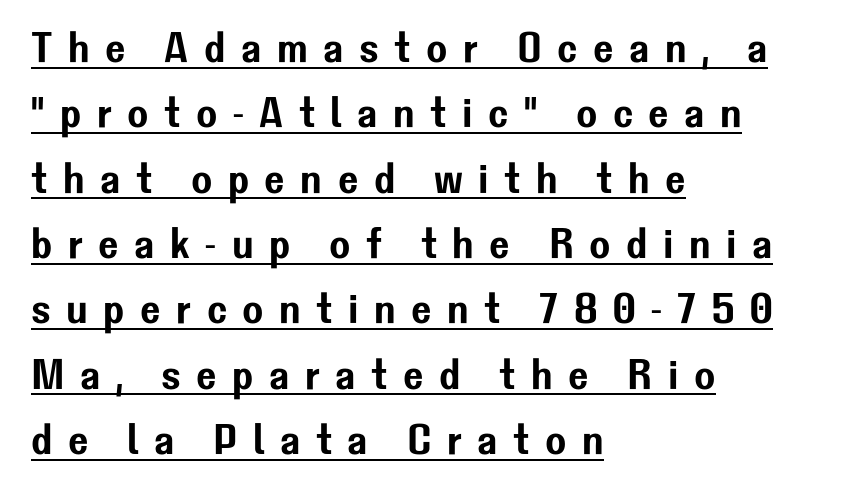
Compared with a centered layout, this one pins lines to the left instead. Observe the absence of serifs on each vertical stroke in this sample. Posture: vertical. Looks like regular typesetting: each glyph gets only the width it needs. Display-style spreading of the glyphs; the letterfit is very open. You can see a thin bar hugging the bottom of the glyphs.
